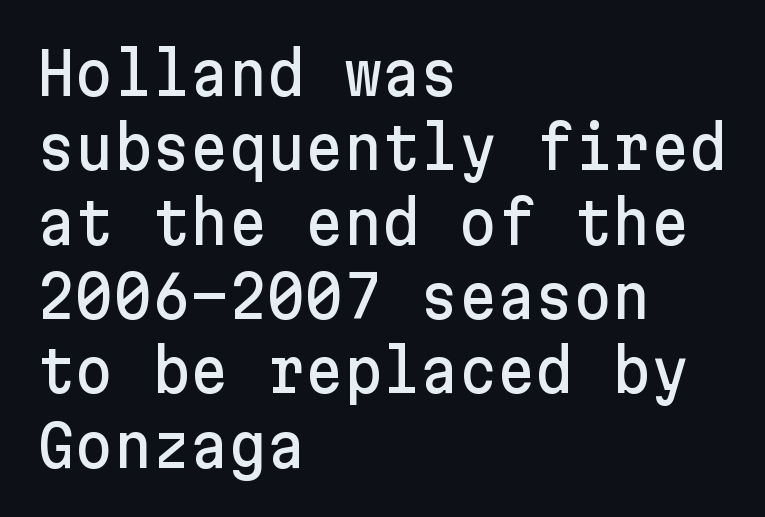
The image shows 59 px sans-serif type, upright; set left-aligned, normal line spacing (1.26x), normal letter spacing, not underlined; low stroke contrast and a medium x-height.
